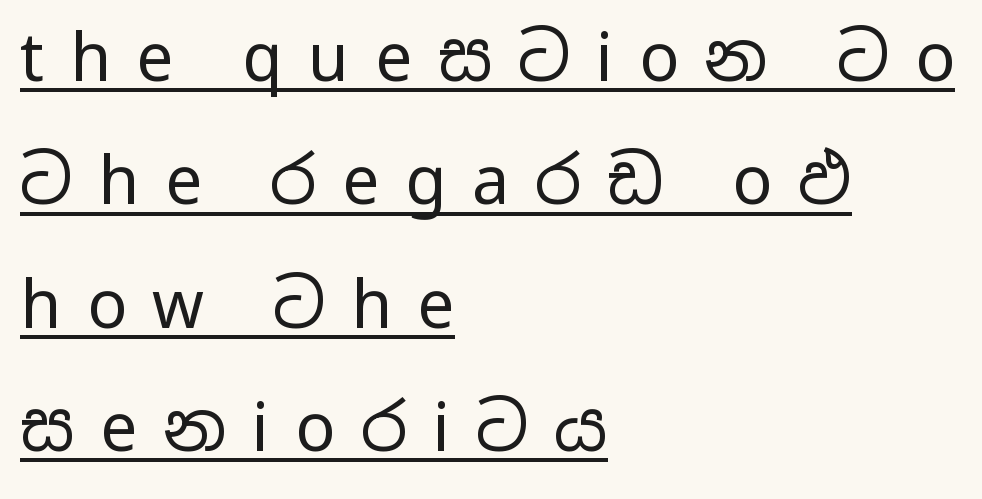
Think of a printed novel: that variable character pitch is what you see here. Substantial extra tracking has been applied to these lines. The rendering uses the underline text-decoration. Font category for this specimen: sans-serif. This reads as an unemphasized weight, regular at the heaviest. Typeset ragged right — the left edge is the straight one.
